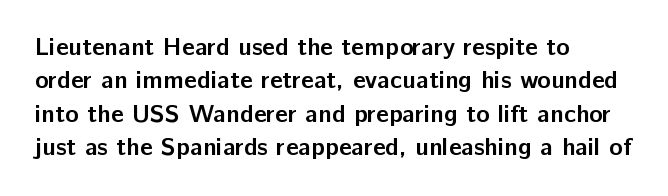
The image shows 25 px bold type, upright; set left-aligned, normal line spacing (1.34x), normal letter spacing, not underlined.
